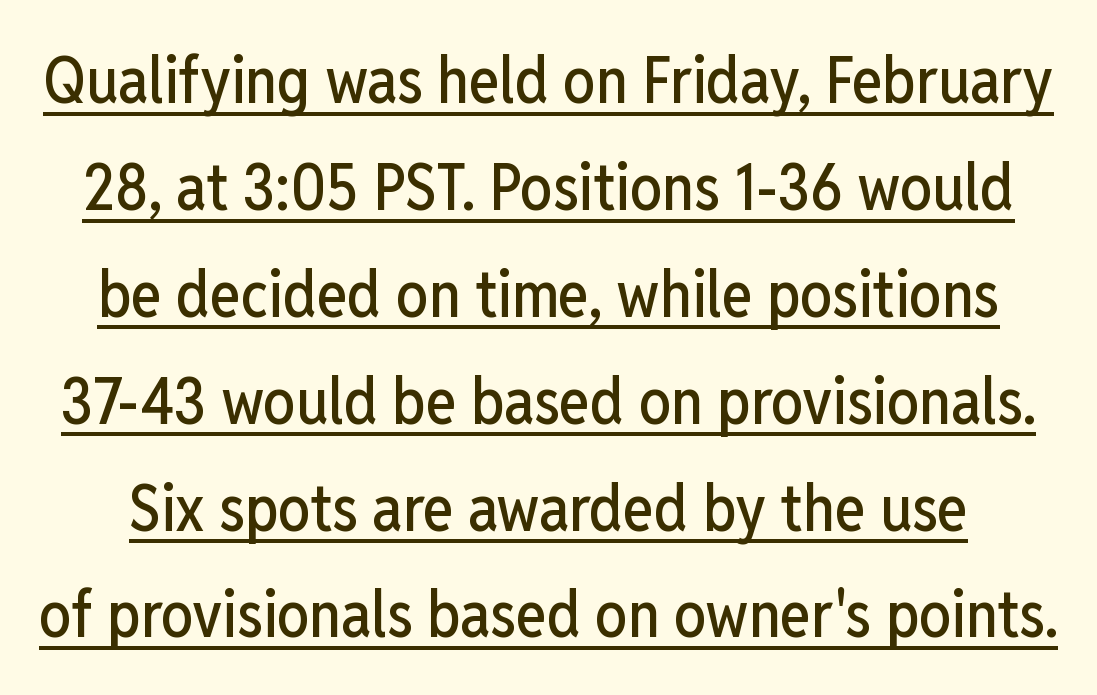
The image shows 64 px condensed sans-serif type, upright; set normal line spacing (1.67x), normal letter spacing, underlined; low stroke contrast and a medium x-height.
